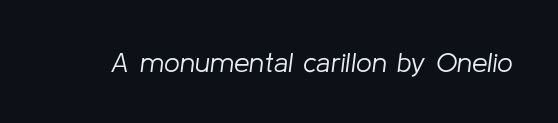
{"italic": "yes", "lean": "right", "slant_degrees": 8, "bold": "no", "weight": "light", "width": "normal", "stroke_contrast": "low", "x_height": "medium", "monospaced": "no", "underline": "no", "letter_spacing": "normal", "letter_spacing_em": 0.0, "glyph_px": 28}
